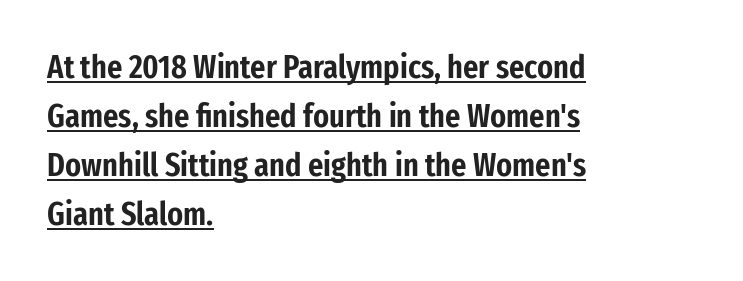
Has an underline been added? It has. A typesetter would call this zero additional tracking. Unlike italic type, these characters show no tilt at all. Horizontal alignment here is leftward, the default for most running prose.
